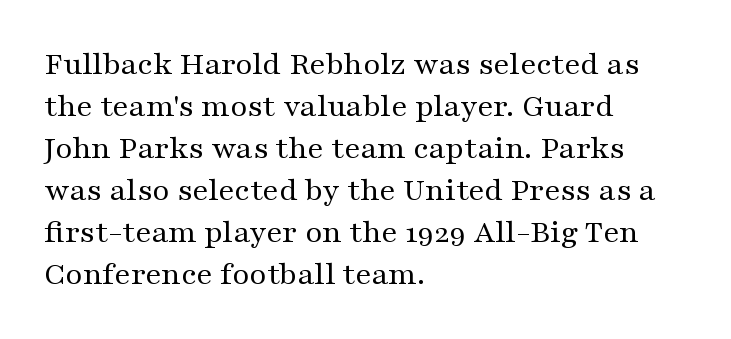
Does the lettering tilt? It doesn't — this is upright. Unbolded letterforms with no extra heft. Clear beneath every line of the passage. In terms of letterform style, serifs are clearly present. Each word holds together tightly as a unit, with standard inter-letter gaps. A normal amount of white space separates one row of letters from the next.
